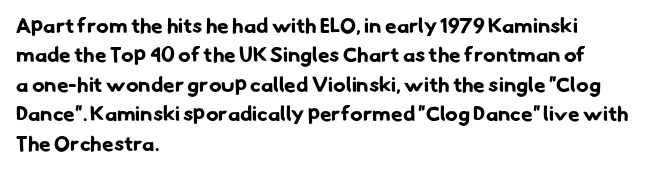
Quick note: interline space is typical. These lines are set flush left with a ragged right edge. Nothing unusual about the tracking: characters are spaced as the font intends. Decoration check: the copy has no underline. Heavy, bold letterforms.
